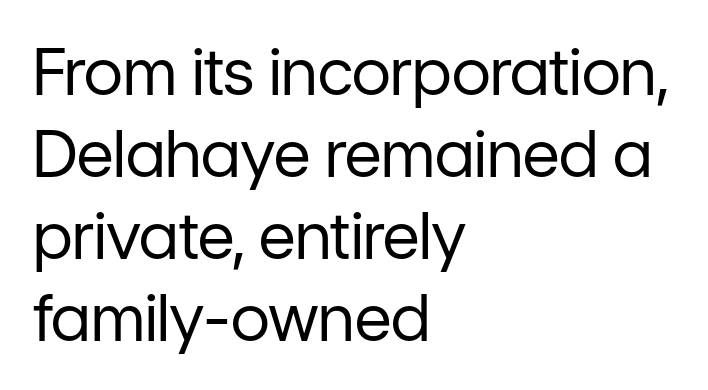
Q: Is the text bold? A: No.
Q: Is the text italic (slanted)? A: No, it is upright.
Q: Is the typeface a serif or a sans-serif typeface? A: Sans-serif.
Q: Is the text underlined? A: No.
Q: How is the paragraph aligned? A: Left-aligned.
Q: Is the spacing between letters normal or unusually wide? A: Normal.
Q: Is the spacing between lines tight, normal or loose? A: Normal.
Q: Width (condensed, normal, or wide)? A: Normal.
Q: Stroke contrast? A: Low.
Q: x-height? A: Medium.
Q: Monospaced? A: No.
